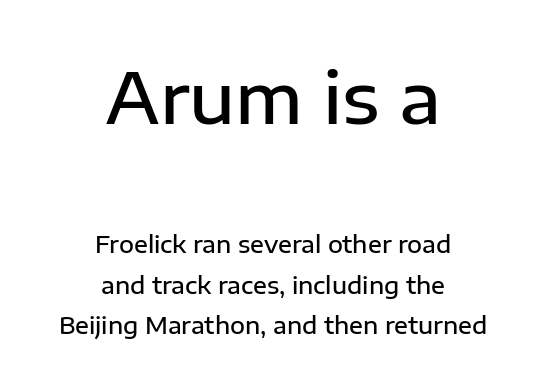
This is roman type, the default non-slanted kind. Is this a fixed-width face? No — the glyphs have proportional, varying widths. The face used here is a semibold: visibly heavier than regular, lighter than bold. Type without underlining. The type is set solid horizontally, with unmodified tracking. This is sans-serif lettering, the kind often seen on screens and signage.
